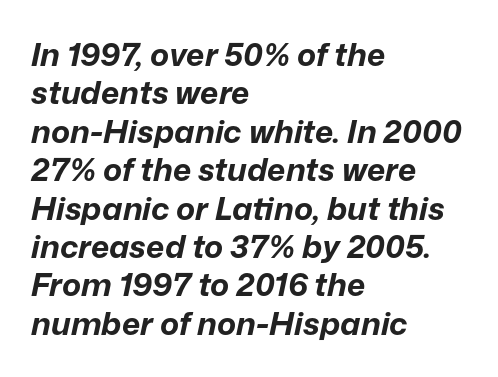
The specimen omits any rule beneath the text block's lines. The sample has been set heavy, in full bold. When letters slant like this, we call the style italic. This sample is left-justified, so line endings fall wherever the words run out.
